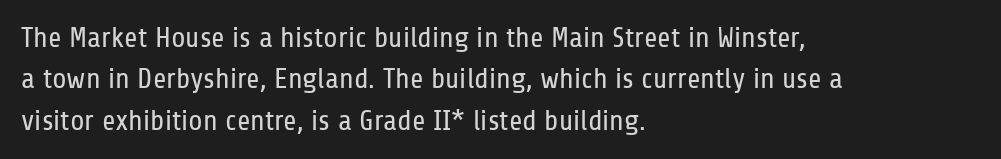
No chunkiness to these letters — they're not bold. Spacing between characters is what you'd get straight out of the box. Regular leading. Classification — sans serif. The letters stand straight up with perfectly vertical stems.
